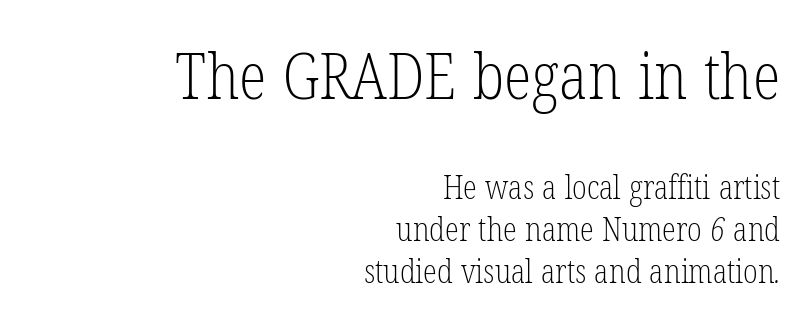
{"serif": "yes", "bold": "no", "weight": "light", "width": "condensed", "stroke_contrast": "low", "x_height": "medium", "monospaced": "no", "underline": "no", "align": "right", "line_spacing": "normal", "line_spacing_ratio": 1.3, "letter_spacing": "normal", "letter_spacing_em": 0.0, "larger_block": "first", "size_ratio": 2.0, "glyph_px": 64}
